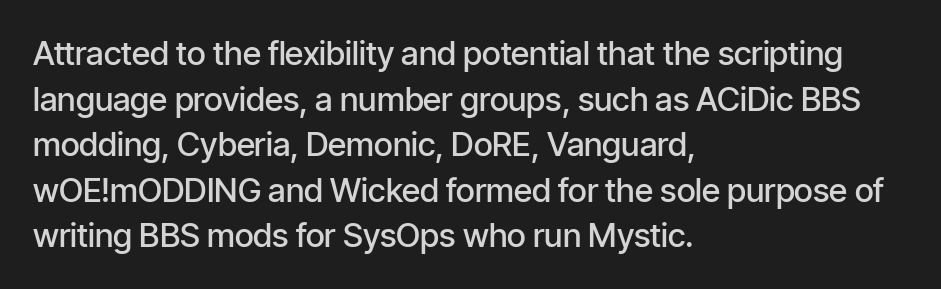
The image shows 33 px semibold, condensed sans-serif type, upright; set left-aligned, normal line spacing (1.38x), normal letter spacing, not underlined; low stroke contrast and a medium x-height.
